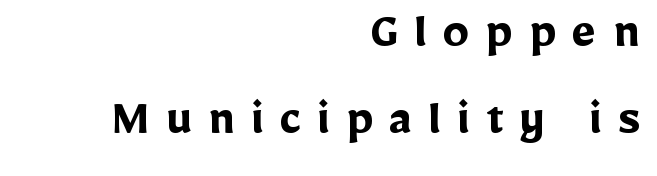
{"serif": "no", "italic": "no", "bold": "yes", "weight": "semibold", "width": "normal", "stroke_contrast": "low", "x_height": "medium", "monospaced": "no", "underline": "no", "align": "right", "line_spacing": "normal", "line_spacing_ratio": 1.65, "letter_spacing": "wide", "letter_spacing_em": 0.3, "glyph_px": 53}
